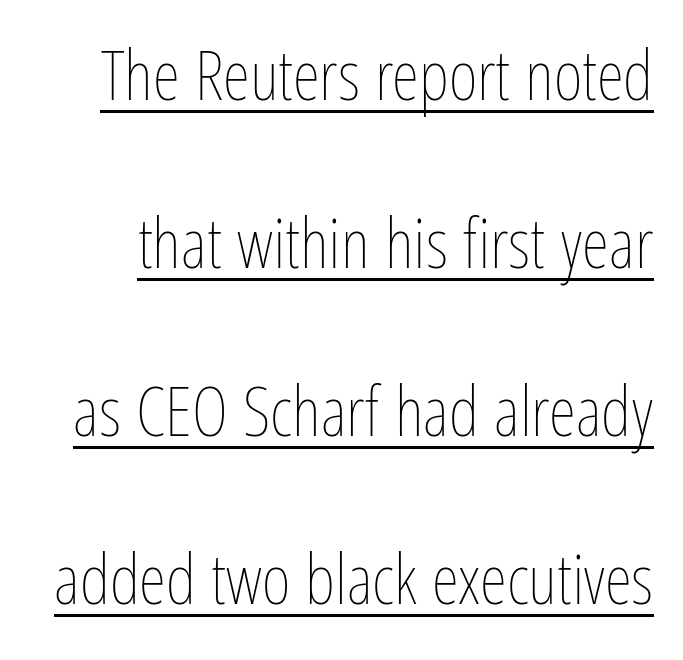
{"italic": "no", "bold": "no", "weight": "thin", "width": "condensed", "stroke_contrast": "low", "x_height": "medium", "monospaced": "no", "underline": "yes", "line_spacing": "loose", "line_spacing_ratio": 2.4, "letter_spacing": "normal", "letter_spacing_em": 0.0, "glyph_px": 70}
